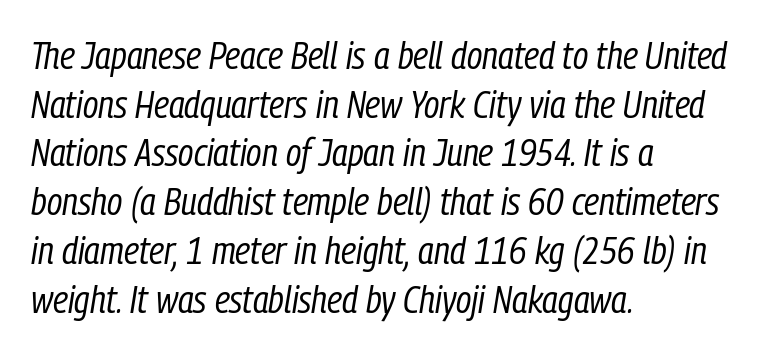
{"italic": "yes", "lean": "right", "slant_degrees": 9, "bold": "no", "weight": "regular", "width": "condensed", "stroke_contrast": "low", "x_height": "medium", "monospaced": "no", "underline": "no", "align": "left", "line_spacing": "normal", "line_spacing_ratio": 1.25, "letter_spacing": "normal", "letter_spacing_em": 0.0, "glyph_px": 39}
